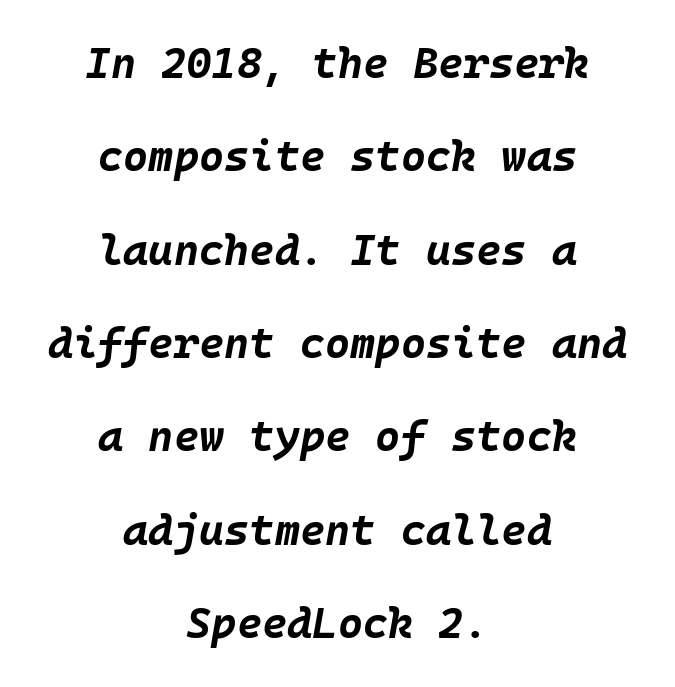
Q: Is the text bold? A: Yes.
Q: Is the text italic (slanted)? A: Yes, it leans right by about 10 degrees.
Q: Is the text underlined? A: No.
Q: How is the paragraph aligned? A: Centered.
Q: Is the spacing between letters normal or unusually wide? A: Normal.
Q: Is the spacing between lines tight, normal or loose? A: Loose.
Q: Width (condensed, normal, or wide)? A: Normal.
Q: Stroke contrast? A: Low.
Q: x-height? A: Large.
